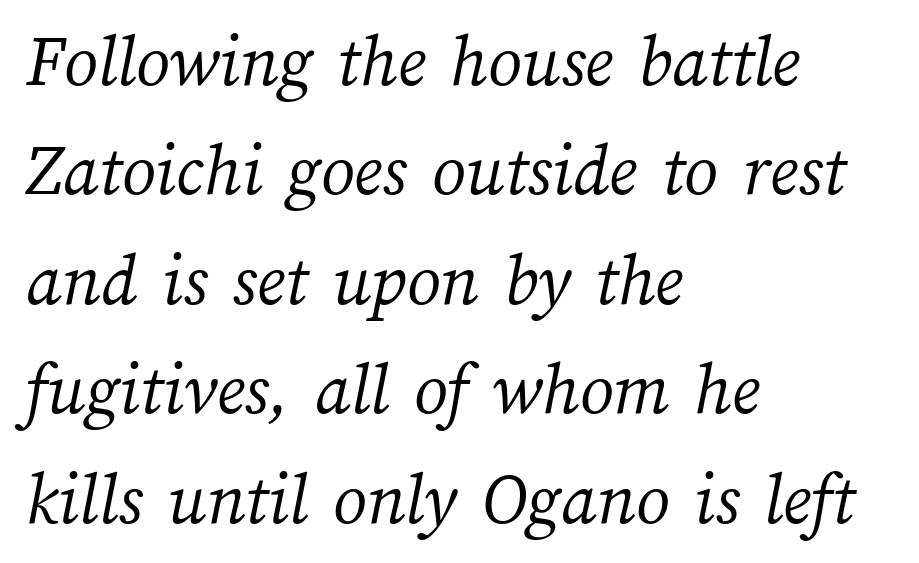
{"bold": "no", "weight": "light", "width": "normal", "stroke_contrast": "medium", "x_height": "medium", "monospaced": "no", "underline": "no", "align": "left", "line_spacing": "normal", "line_spacing_ratio": 1.46, "letter_spacing": "normal", "letter_spacing_em": 0.0, "glyph_px": 75}
